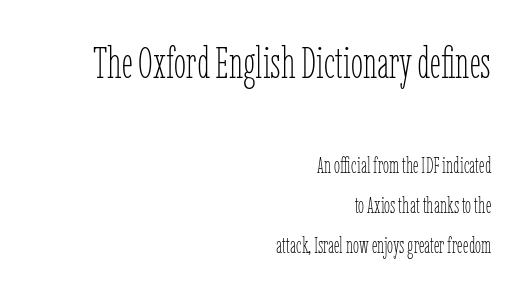
The paragraph shown leans on its right margin. If you squint, the top block still reads clearly — it's the larger of the two. A bare baseline throughout the passage. Caption: standard tracking, unaltered. Posture: vertical.
